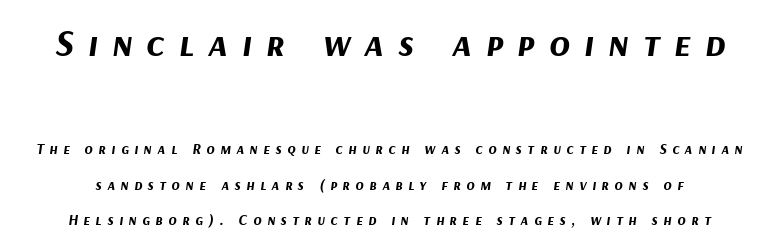
Underline: absent. The glyphs look as if they've been sheared to an angle. Notice the wide empty band between every row — that's loose leading. Each letter keeps its own natural width here, so spacing adapts to shape.
